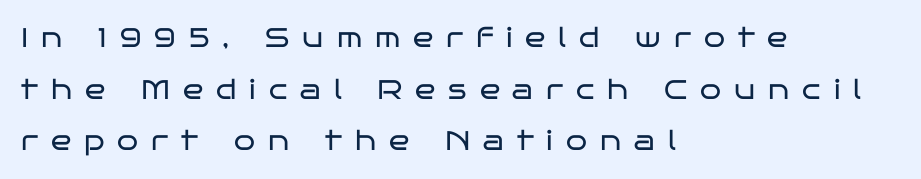
Q: Is the text bold? A: No.
Q: Is the text italic (slanted)? A: No, it is upright.
Q: Is the text underlined? A: No.
Q: How is the paragraph aligned? A: Left-aligned.
Q: Is the spacing between letters normal or unusually wide? A: Unusually wide.
Q: Is the spacing between lines tight, normal or loose? A: Loose.
